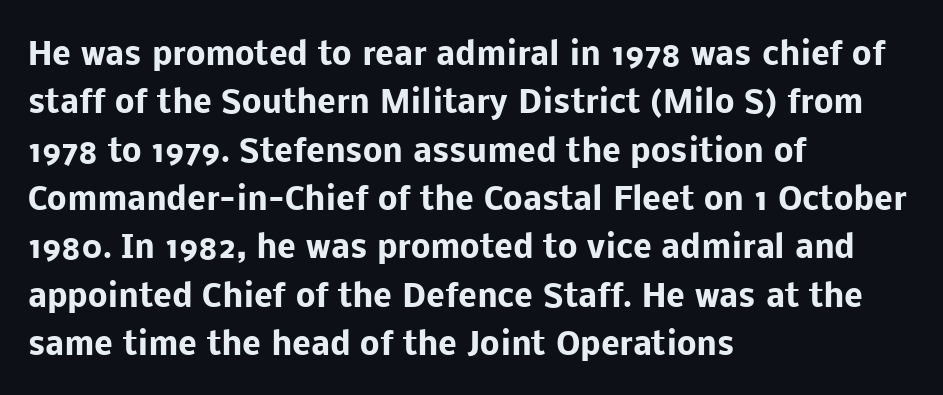
{"serif": "no", "italic": "no", "bold": "yes", "weight": "heavy", "width": "normal", "stroke_contrast": "low", "x_height": "medium", "monospaced": "no", "underline": "no", "align": "left", "line_spacing": "normal", "line_spacing_ratio": 1.56, "letter_spacing": "normal", "letter_spacing_em": 0.0, "glyph_px": 31}
